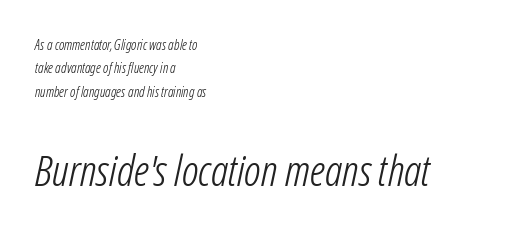
Which chunk is bigger? The second one — the bottom block dwarfs the top. Spacing verdict: proportional, widths tailored to each character. The glyphs are unaccompanied by any horizontal stroke below them. Counters stay open thanks to moderate or lighter strokes. Students, observe: this is what conventionally led text looks like.
